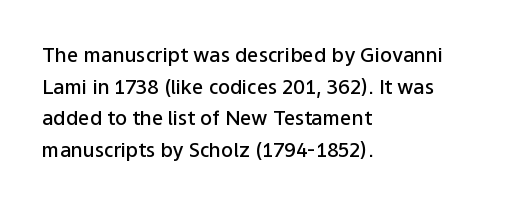
The image shows 20 px text type, upright; set left-aligned, normal line spacing (1.58x), normal letter spacing, not underlined.
